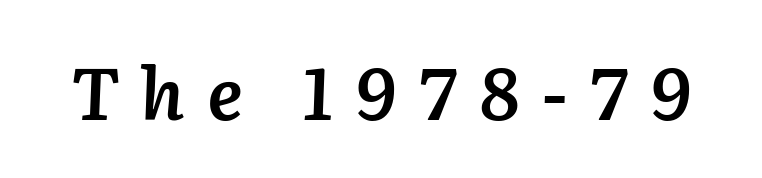
Spacing between characters has been opened up far beyond the box default. The letters advance in unequal steps, a hallmark of proportional type. Has an underline been added? It has not. I'd describe the lettering as semibold — firm but not a full bold. An italicized treatment has been applied to the whole sample.
